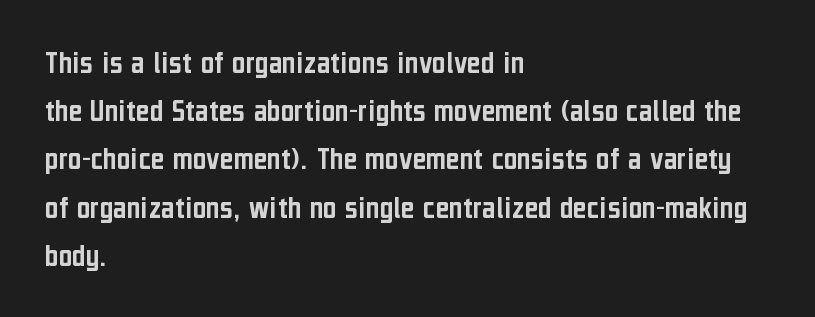
The image shows 33 px condensed sans-serif type, upright; set left-aligned, normal line spacing (1.46x), normal letter spacing, not underlined; low stroke contrast and a medium x-height.
